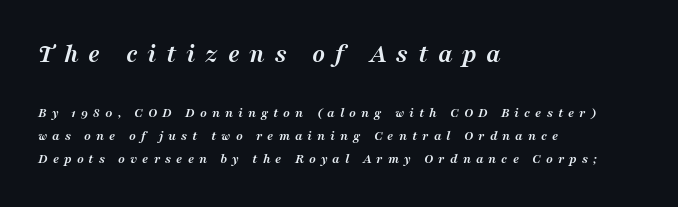
Bold? Absolutely — the strokes are thick and heavy. Baseline-to-baseline distance is the conventional proportion of letter height. Is the lower block the larger one? No — the upper block carries the bigger type. The whole block is typeset with a tilt. The rendering anchors every line to the left-hand side. Quick note: underline off.
